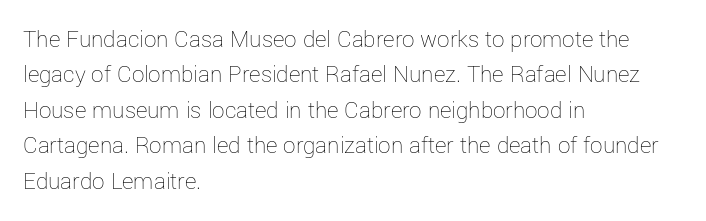
Plain, unruled lines of type. Is the type heavy? It reads as light-to-regular instead. Interline gaps are of average width in this sample. In terms of posture, this sample is upright. These lines are set flush left with a ragged right edge. Nothing unusual about the tracking: characters are spaced as the font intends.
